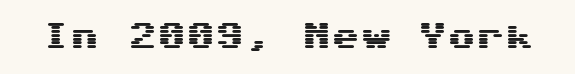
{"serif": "no", "italic": "no", "width": "wide", "stroke_contrast": "medium", "x_height": "medium", "monospaced": "yes", "underline": "no", "letter_spacing": "normal", "letter_spacing_em": 0.0, "glyph_px": 29}
